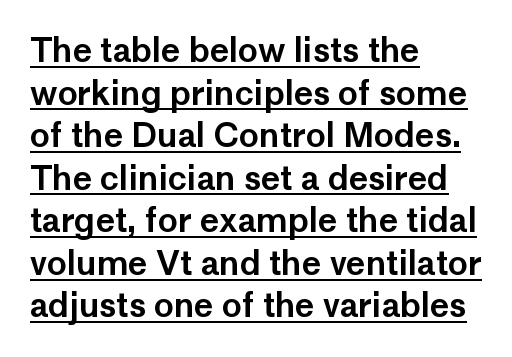
The image shows 33 px sans-serif type, upright; set left-aligned, normal line spacing (1.29x), normal letter spacing, underlined; low stroke contrast and a medium x-height.
